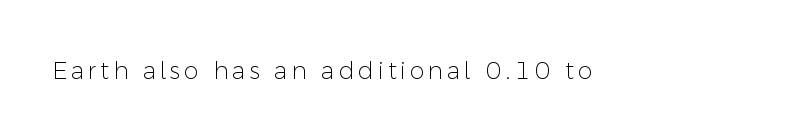
Only glyphs here, with clear space below each row. Posture: upright roman. The font is comparable to plain body text, perhaps lighter.
